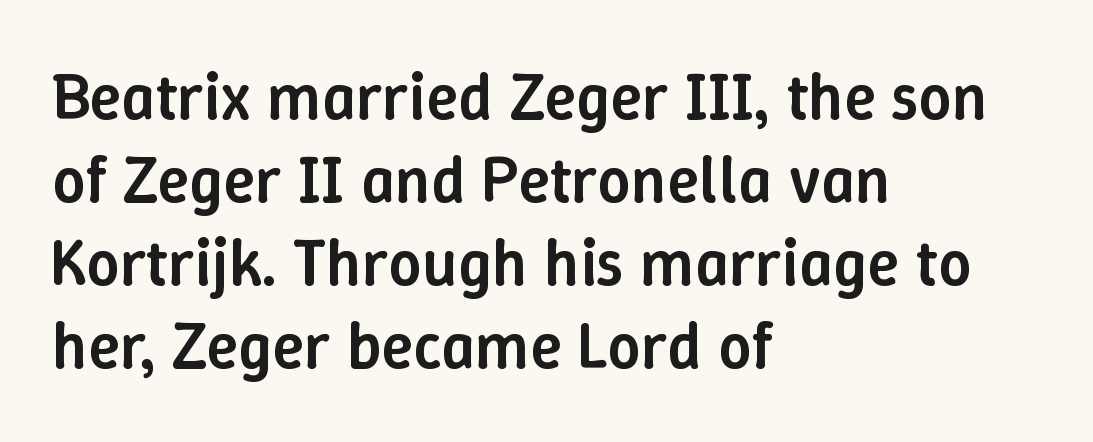
The type sits square on the baseline with zero lean. Interline gaps are of average width in this sample. Here the designer chose a conventional face with non-uniform glyph widths. Bold? Not quite — semibold, heavier than regular but stopping short. Short note: letters normally spaced. Every row of glyphs begins at an identical x-position on the left.
